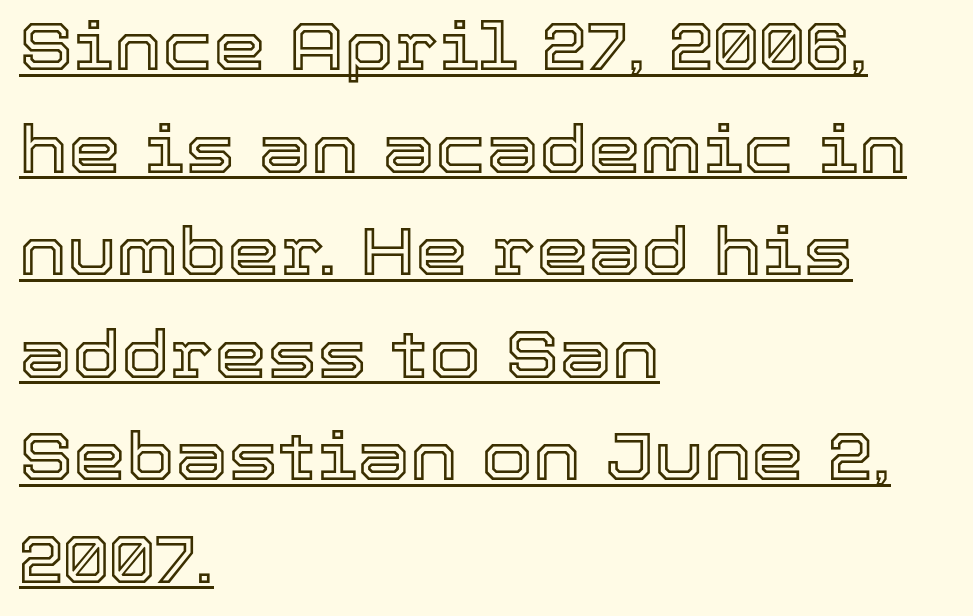
{"italic": "no", "width": "normal", "x_height": "medium", "monospaced": "no", "underline": "yes", "align": "left", "line_spacing": "normal", "line_spacing_ratio": 1.53, "letter_spacing": "normal", "letter_spacing_em": 0.0, "glyph_px": 67}
